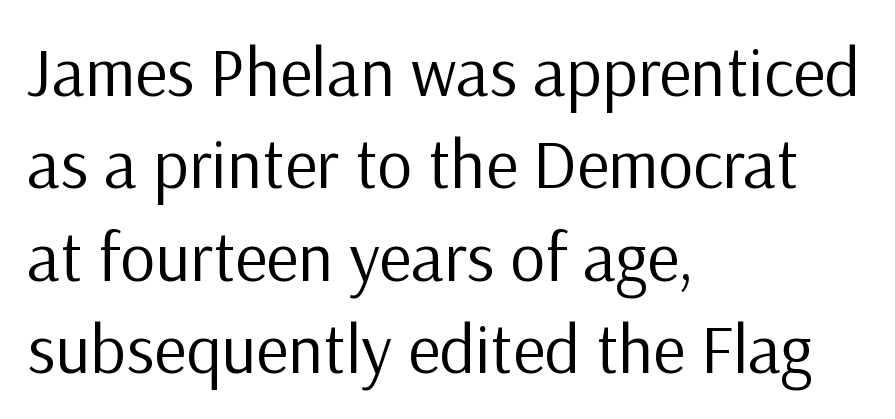
{"serif": "no", "italic": "no", "bold": "no", "weight": "regular", "width": "normal", "stroke_contrast": "low", "x_height": "medium", "monospaced": "no", "underline": "no", "align": "left", "line_spacing": "normal", "line_spacing_ratio": 1.34, "letter_spacing": "normal", "letter_spacing_em": 0.0, "glyph_px": 69}
